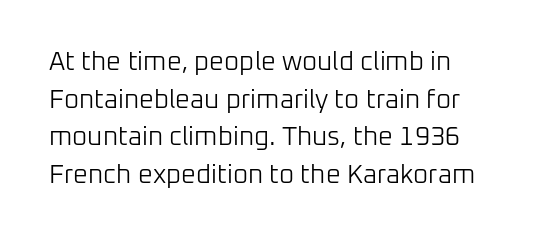
Q: Is the text bold? A: No.
Q: Is the text italic (slanted)? A: No, it is upright.
Q: Is the text underlined? A: No.
Q: Is the spacing between letters normal or unusually wide? A: Normal.
Q: Is the spacing between lines tight, normal or loose? A: Normal.
